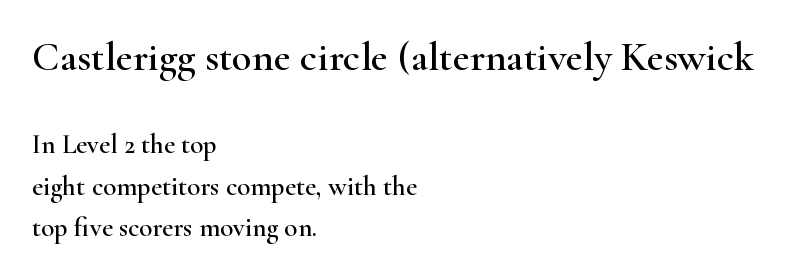
The image shows 41 px wide serif type, upright; set left-aligned, normal line spacing (1.54x), normal letter spacing, not underlined; the first (top) block is 1.52x larger; high stroke contrast and a small x-height.
